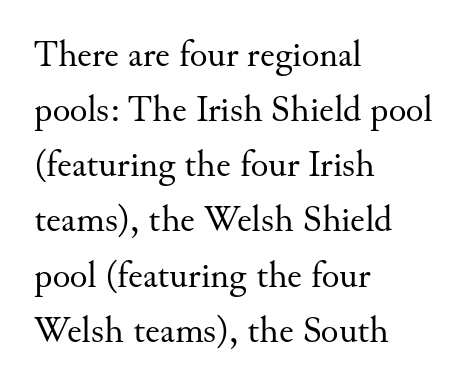
Q: Is the text bold? A: No.
Q: Is the text italic (slanted)? A: No, it is upright.
Q: Is the typeface a serif or a sans-serif typeface? A: Serif.
Q: Is the text underlined? A: No.
Q: How is the paragraph aligned? A: Left-aligned.
Q: Is the spacing between letters normal or unusually wide? A: Normal.
Q: Is the spacing between lines tight, normal or loose? A: Normal.
Q: Width (condensed, normal, or wide)? A: Normal.
Q: Stroke contrast? A: Medium.
Q: x-height? A: Small.
Q: Monospaced? A: No.
